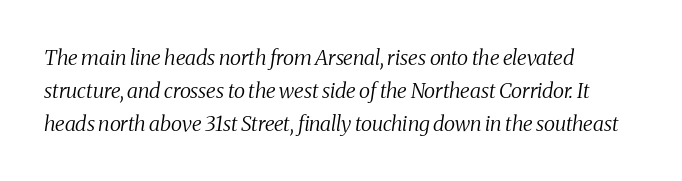
The letters sit at their default tracking, neither squeezed nor spread. Is the block centered? No — it sits flush against the left margin. The string is rendered with underlining switched off. Weight: regular or lighter. Italic? Definitely — the glyphs are oblique.
